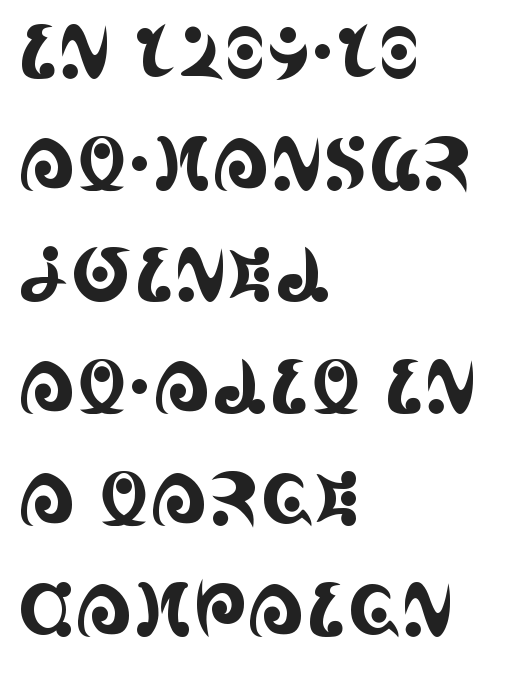
The image shows 73 px condensed serif type, upright; set left-aligned, normal line spacing (1.53x), normal letter spacing, not underlined; a large x-height.
